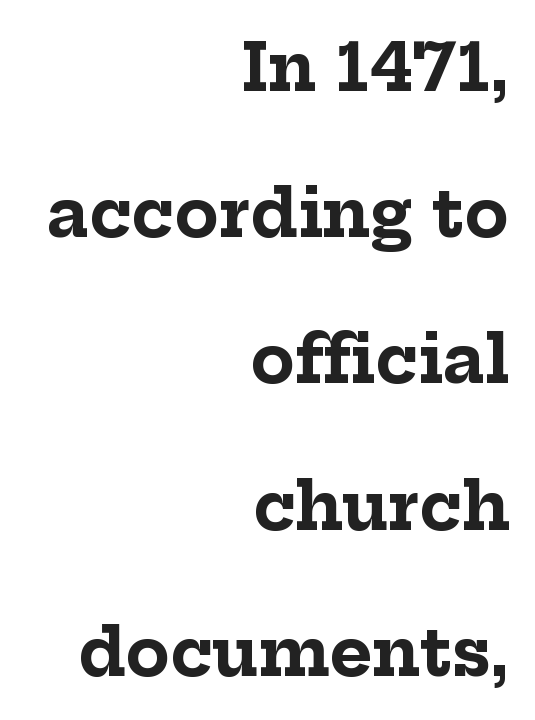
The image shows 65 px bold serif type, upright; set right-aligned, loose line spacing (2.25x), normal letter spacing, not underlined; low stroke contrast and a medium x-height.
